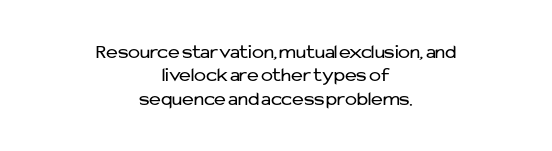
Q: Is the text bold? A: No.
Q: Is the text italic (slanted)? A: No, it is upright.
Q: Is the text underlined? A: No.
Q: How is the paragraph aligned? A: Centered.
Q: Is the spacing between letters normal or unusually wide? A: Normal.
